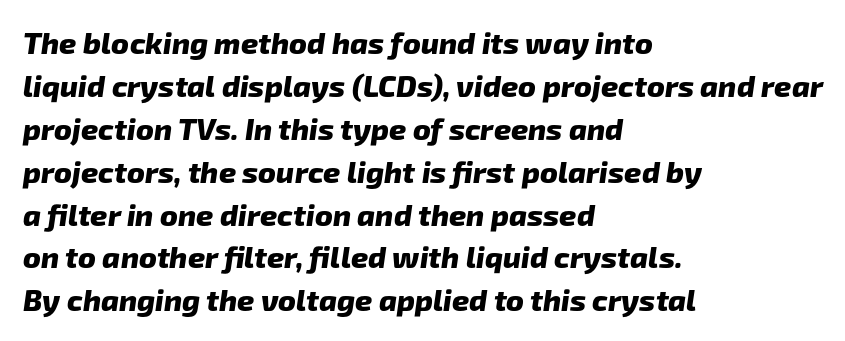
The image shows 30 px heavy sans-serif type; set left-aligned, normal line spacing (1.43x), normal letter spacing, not underlined; low stroke contrast and a medium x-height.
